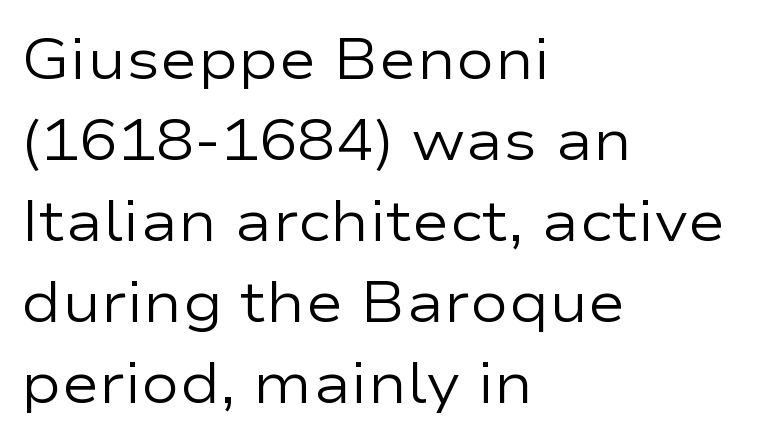
Q: Is the text bold? A: No.
Q: Is the text italic (slanted)? A: No, it is upright.
Q: Is the typeface a serif or a sans-serif typeface? A: Sans-serif.
Q: Is the text underlined? A: No.
Q: How is the paragraph aligned? A: Left-aligned.
Q: Is the spacing between letters normal or unusually wide? A: Normal.
Q: Is the spacing between lines tight, normal or loose? A: Normal.
Q: Width (condensed, normal, or wide)? A: Wide.
Q: Stroke contrast? A: Low.
Q: x-height? A: Medium.
Q: Monospaced? A: No.
